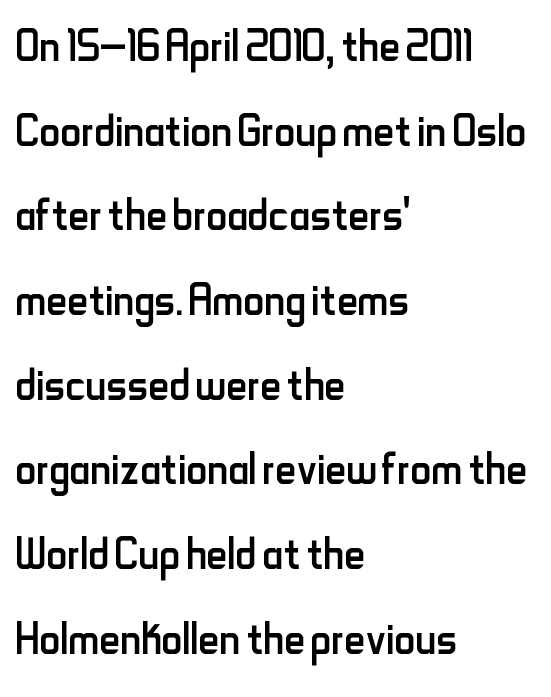
The image shows 58 px regular-weight, condensed sans-serif type, upright; set left-aligned, normal line spacing (1.46x), normal letter spacing, not underlined; low stroke contrast and a small x-height.
